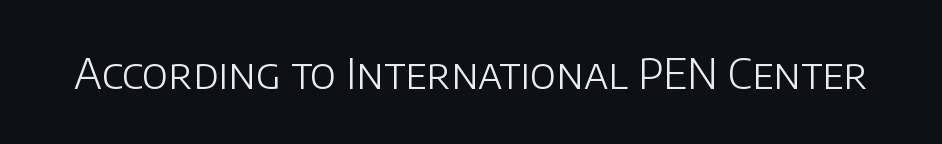
The image shows 42 px light sans-serif type, upright; set normal letter spacing, not underlined; low stroke contrast and a large x-height.
